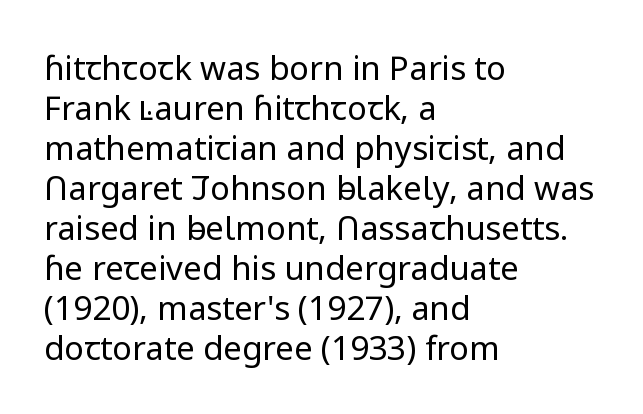
Q: Is the text bold? A: No.
Q: Is the text italic (slanted)? A: No, it is upright.
Q: Is the typeface a serif or a sans-serif typeface? A: Sans-serif.
Q: Is the text underlined? A: No.
Q: How is the paragraph aligned? A: Left-aligned.
Q: Is the spacing between letters normal or unusually wide? A: Normal.
Q: Width (condensed, normal, or wide)? A: Normal.
Q: Stroke contrast? A: Low.
Q: x-height? A: Medium.
Q: Monospaced? A: No.
